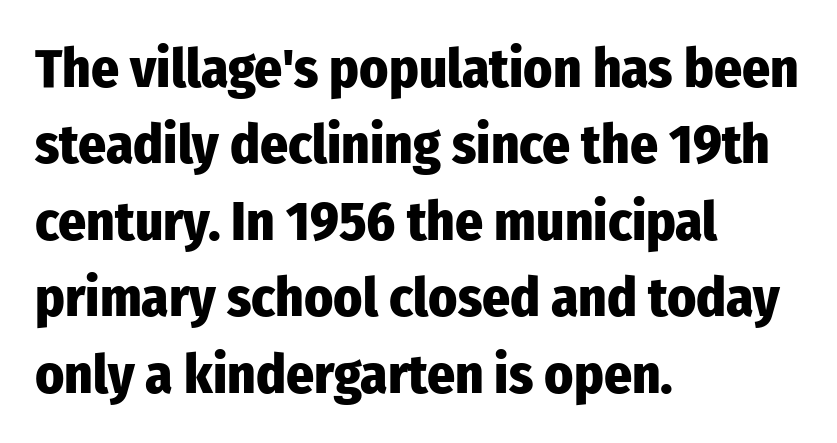
The ragged edge is on the right, which tells us the setting is flush left. Proportional: the letters do not fall into vertical columns. Look at the bottom of the vertical strokes: they stop flat, with no serifs. This sample uses an upright cut, with every glyph sitting square on the baseline. No word sits above an underline.
